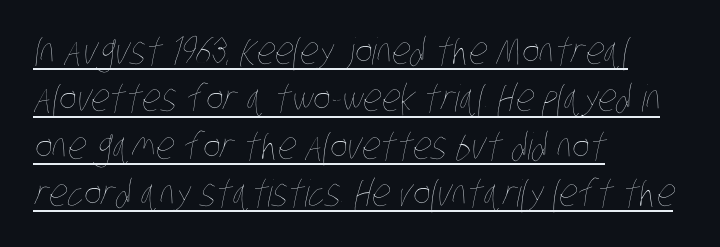
Q: Is the text bold? A: No.
Q: Is the text underlined? A: Yes.
Q: How is the paragraph aligned? A: Left-aligned.
Q: Is the spacing between letters normal or unusually wide? A: Normal.
Q: Is the spacing between lines tight, normal or loose? A: Normal.
Q: Width (condensed, normal, or wide)? A: Condensed.
Q: Stroke contrast? A: Low.
Q: x-height? A: Large.
Q: Monospaced? A: No.
